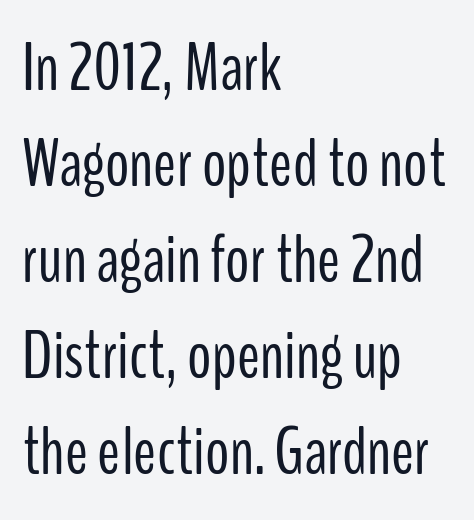
{"serif": "no", "italic": "no", "bold": "no", "weight": "light", "width": "condensed", "stroke_contrast": "low", "x_height": "medium", "monospaced": "no", "underline": "no", "align": "left", "line_spacing": "normal", "line_spacing_ratio": 1.41, "letter_spacing": "normal", "letter_spacing_em": 0.0, "glyph_px": 68}
